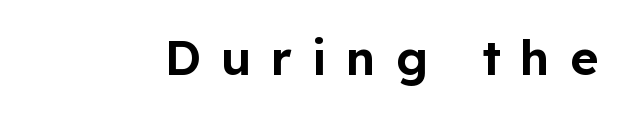
Posture: upright roman. Compared with typical body copy, the letter spacing here is much looser. The font family rendered here belongs to the sans-serif group. Do the characters align in a grid? No, the font is proportional. Has an underline been added? It has not.
